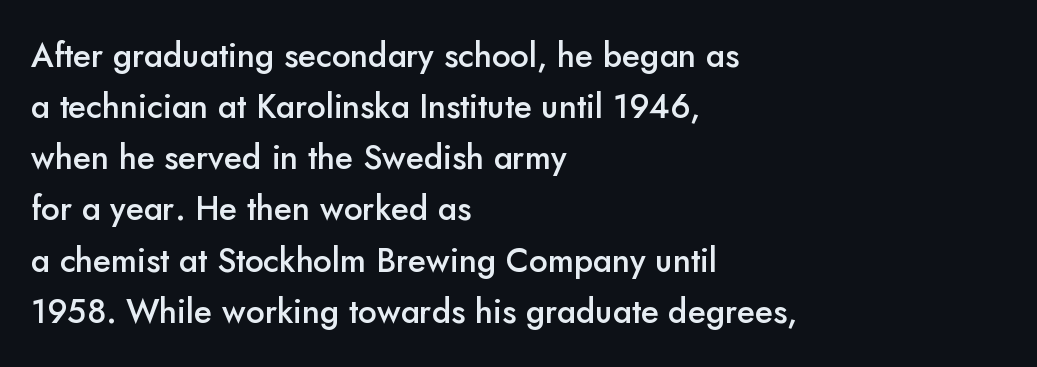
The image shows 33 px semibold sans-serif type, upright; set left-aligned, normal line spacing (1.55x), normal letter spacing, not underlined; low stroke contrast and a small x-height.
